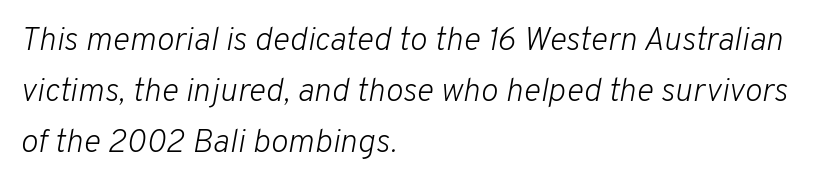
No chunkiness to these letters — they're not bold. The space directly below the letters is spotless. Summary of vertical rhythm: regular, with standard interline spacing. Here the designer chose a conventional face with non-uniform glyph widths. Glyph-to-glyph distance matches everyday printed text.
